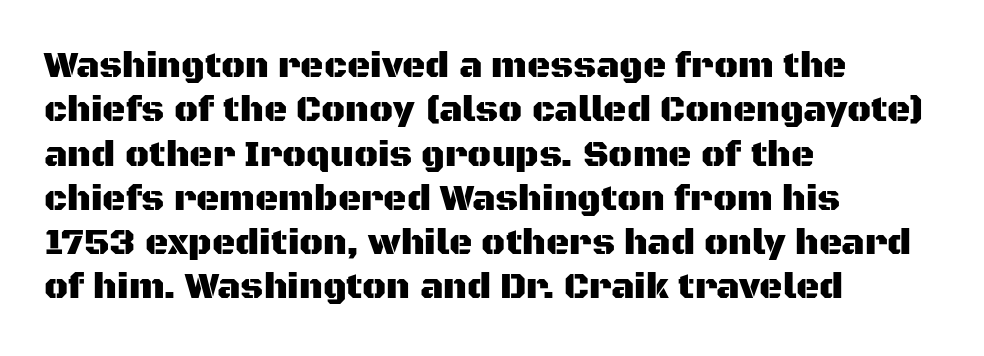
{"serif": "no", "italic": "no", "width": "normal", "stroke_contrast": "medium", "x_height": "large", "monospaced": "no", "underline": "no", "align": "left", "line_spacing_ratio": 1.23, "letter_spacing": "normal", "letter_spacing_em": 0.0, "glyph_px": 36}
